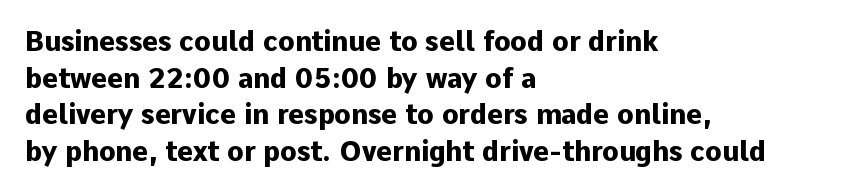
Casual observation: everything's shoved over to the left. Look at the tracking — it's just the regular setting, nothing added. The rendering uses a moderate line-height, typical for paragraphs. Decoration check: the copy has no underline. The face used here has the dense, thick strokes of a bold. The typography opts for an upright posture over an oblique one.
